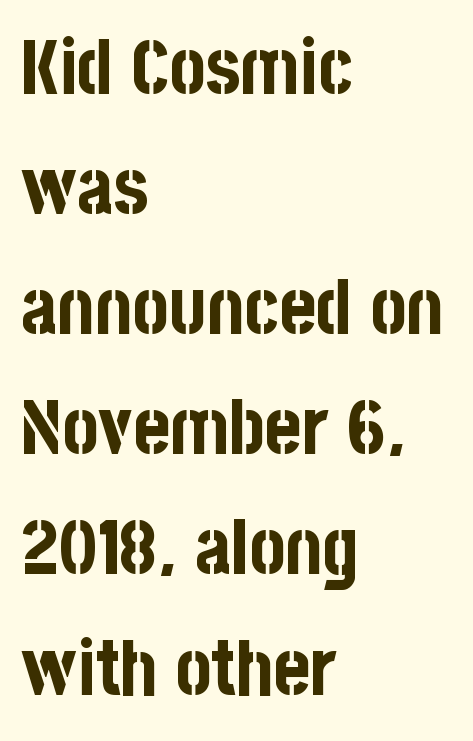
Is this a fixed-width face? No — the glyphs have proportional, varying widths. What's the leading like? Ordinary, nothing unusual. Rendered with straight, roman letterforms. The compositor pushed each line to the left boundary. Check where the strokes stop: nothing finishes them off — pure sans.
